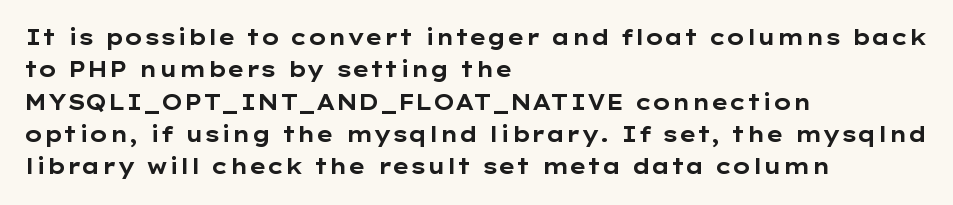
{"italic": "no", "bold": "yes", "underline": "no", "align": "left", "line_spacing": "normal", "line_spacing_ratio": 1.54, "letter_spacing": "normal", "letter_spacing_em": 0.0, "glyph_px": 21}
